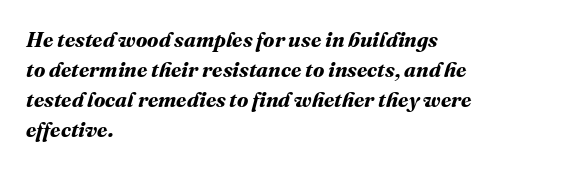
{"bold": "yes", "underline": "no", "align": "left", "line_spacing": "normal", "line_spacing_ratio": 1.43, "letter_spacing": "normal", "letter_spacing_em": 0.0, "glyph_px": 21}
